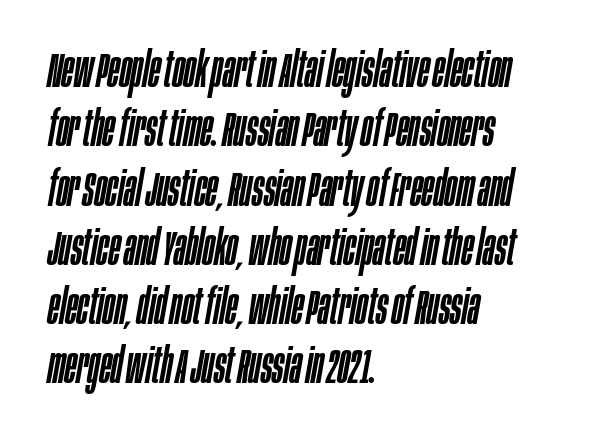
{"italic": "yes", "lean": "right", "slant_degrees": 10, "width": "condensed", "stroke_contrast": "low", "x_height": "large", "monospaced": "no", "underline": "no", "align": "left", "line_spacing_ratio": 1.21, "letter_spacing": "normal", "letter_spacing_em": 0.0, "glyph_px": 49}
